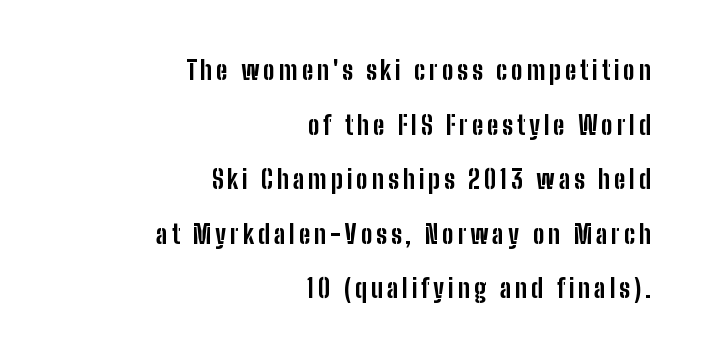
Q: Is the text bold? A: Yes.
Q: Is the text italic (slanted)? A: No, it is upright.
Q: Is the text underlined? A: No.
Q: How is the paragraph aligned? A: Right-aligned.
Q: Is the spacing between lines tight, normal or loose? A: Loose.
